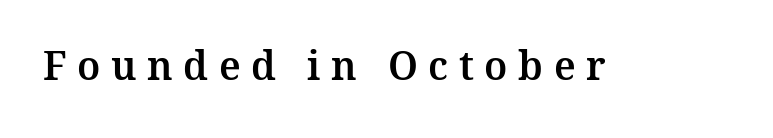
Letters rest on an invisible, unmarked baseline. This sample uses expanded letter spacing, leaving extra air between glyphs. Unlike a clean sans, this face finishes its strokes with serifs. These lines are rendered in a variable-pitch font. Italic: no, the glyphs are upright roman.
